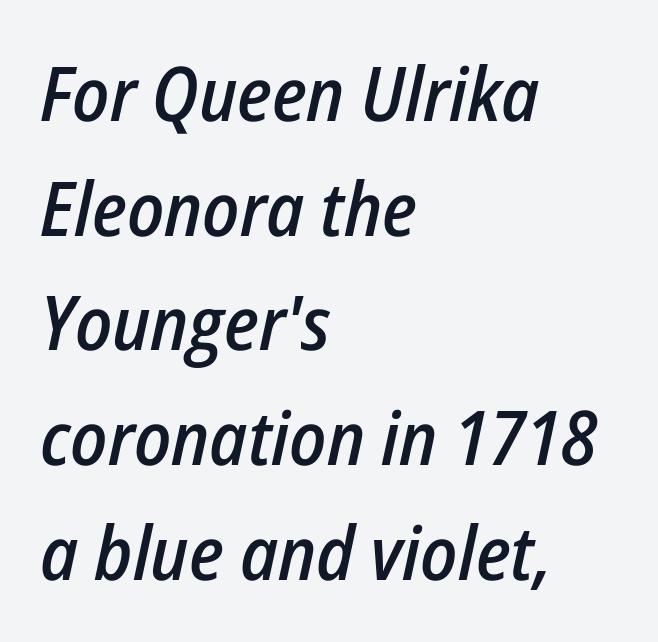
Q: Is the text bold? A: Semi-bold.
Q: Is the text italic (slanted)? A: Yes, it leans right by about 12 degrees.
Q: Is the text underlined? A: No.
Q: How is the paragraph aligned? A: Left-aligned.
Q: Is the spacing between letters normal or unusually wide? A: Normal.
Q: Is the spacing between lines tight, normal or loose? A: Normal.
Q: Width (condensed, normal, or wide)? A: Condensed.
Q: Stroke contrast? A: Low.
Q: x-height? A: Medium.
Q: Monospaced? A: No.
